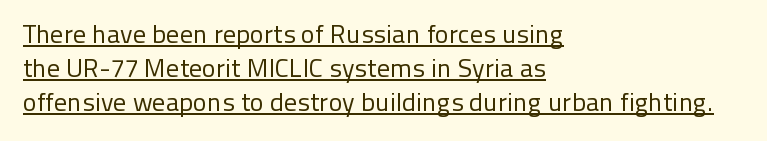
{"italic": "no", "bold": "no", "underline": "yes", "align": "left", "line_spacing": "normal", "line_spacing_ratio": 1.3, "letter_spacing": "normal", "letter_spacing_em": 0.0, "glyph_px": 26}
